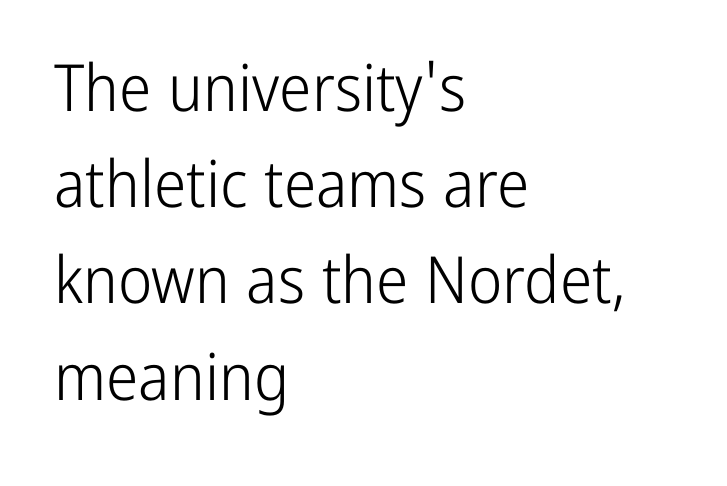
The image shows 65 px light, condensed sans-serif type, upright; set left-aligned, normal line spacing (1.48x), normal letter spacing, not underlined; low stroke contrast and a medium x-height.
